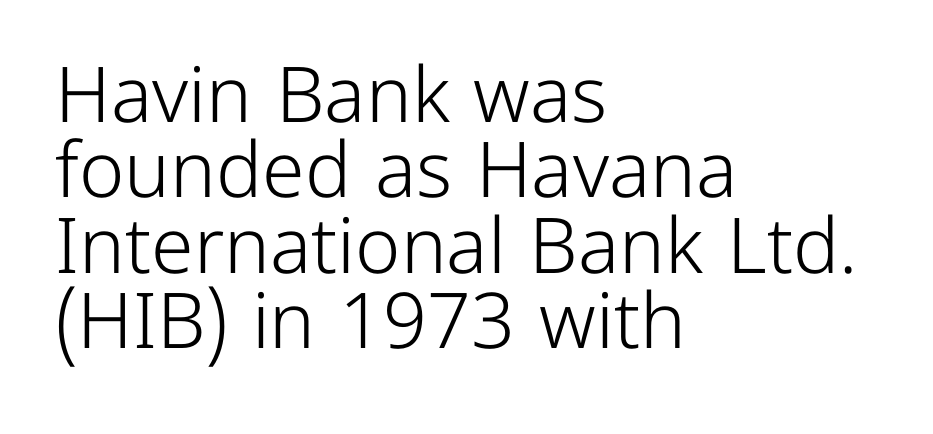
Q: Is the text bold? A: No.
Q: Is the text italic (slanted)? A: No, it is upright.
Q: Is the typeface a serif or a sans-serif typeface? A: Sans-serif.
Q: Is the text underlined? A: No.
Q: How is the paragraph aligned? A: Left-aligned.
Q: Is the spacing between letters normal or unusually wide? A: Normal.
Q: Is the spacing between lines tight, normal or loose? A: Tight.
Q: Width (condensed, normal, or wide)? A: Normal.
Q: Stroke contrast? A: Low.
Q: x-height? A: Medium.
Q: Monospaced? A: No.
